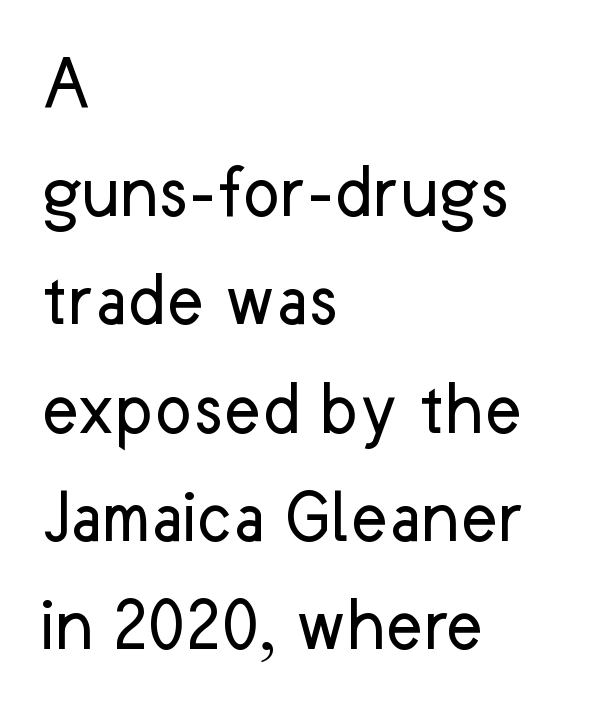
The image shows 79 px regular-weight sans-serif type, upright; set left-aligned, normal line spacing (1.37x), normal letter spacing, not underlined; low stroke contrast and a medium x-height.
